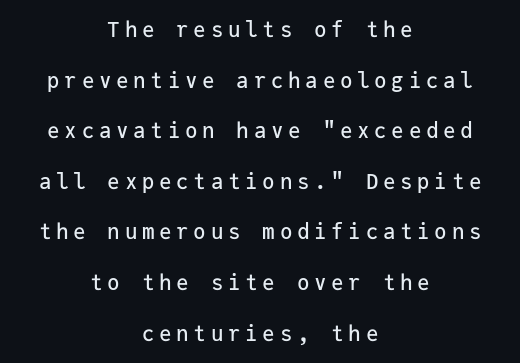
{"italic": "no", "underline": "no", "align": "center", "line_spacing": "loose", "line_spacing_ratio": 2.41, "letter_spacing": "wide", "letter_spacing_em": 0.22, "glyph_px": 21}
